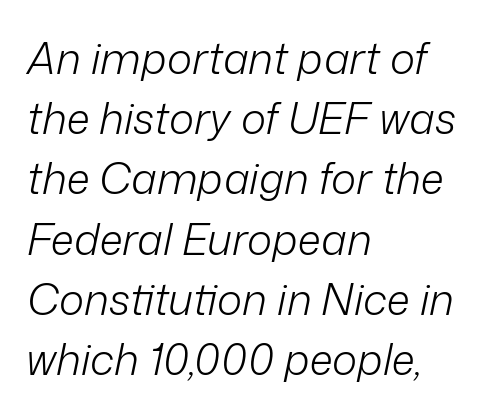
{"italic": "yes", "lean": "right", "slant_degrees": 12, "bold": "no", "weight": "light", "width": "normal", "stroke_contrast": "low", "x_height": "medium", "monospaced": "no", "underline": "no", "align": "left", "line_spacing": "normal", "line_spacing_ratio": 1.4, "letter_spacing": "normal", "letter_spacing_em": 0.0, "glyph_px": 43}
